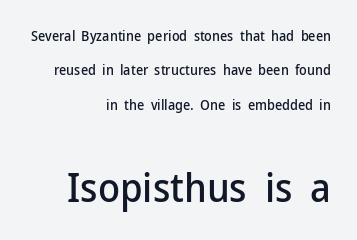
The image shows 40 px sans-serif type, upright; set right-aligned, loose line spacing (2.45x), normal letter spacing, not underlined; the second (bottom) block is 2.86x larger; low stroke contrast and a medium x-height.
